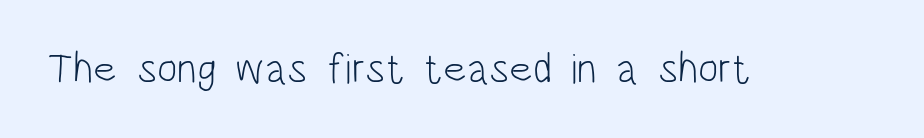
The gap between lines stays unmarked. The letters sit at their default tracking, neither squeezed nor spread. The weight tops out at a normal text grade. Is this a fixed-width face? No — the glyphs have proportional, varying widths. The font's upright variant was chosen for this text.
